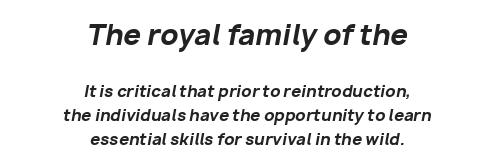
The image shows 28 px bold type, italic (leaning right); set centered, normal line spacing (1.5x), normal letter spacing, not underlined; the first (top) block is 1.75x larger; low stroke contrast and a medium x-height.
